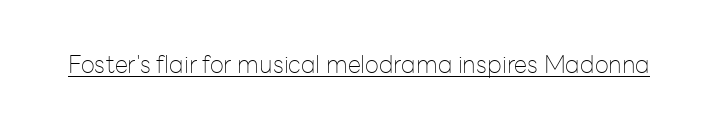
Q: Is the text bold? A: No.
Q: Is the text italic (slanted)? A: No, it is upright.
Q: Is the text underlined? A: Yes.
Q: Is the spacing between letters normal or unusually wide? A: Normal.
